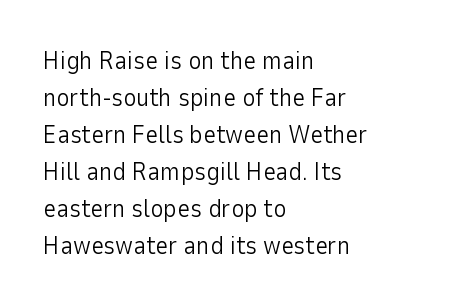
Q: Is the text bold? A: No.
Q: Is the text italic (slanted)? A: No, it is upright.
Q: Is the text underlined? A: No.
Q: How is the paragraph aligned? A: Left-aligned.
Q: Is the spacing between letters normal or unusually wide? A: Normal.
Q: Is the spacing between lines tight, normal or loose? A: Normal.
